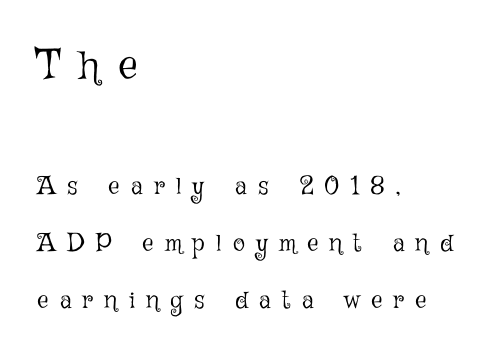
Q: Is the text bold? A: No.
Q: Is the text italic (slanted)? A: No, it is upright.
Q: Is the text underlined? A: No.
Q: How is the paragraph aligned? A: Left-aligned.
Q: Is the spacing between letters normal or unusually wide? A: Unusually wide.
Q: Is the spacing between lines tight, normal or loose? A: Loose.
Q: Which block of text is set in a larger size, the first (top) or the second (bottom)? A: The first (top) one.
Q: Width (condensed, normal, or wide)? A: Normal.
Q: Stroke contrast? A: Low.
Q: x-height? A: Medium.
Q: Monospaced? A: No.
